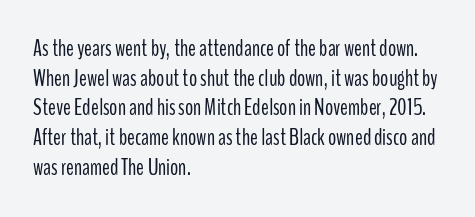
Q: Is the text bold? A: No.
Q: Is the text italic (slanted)? A: No, it is upright.
Q: Is the text underlined? A: No.
Q: How is the paragraph aligned? A: Left-aligned.
Q: Is the spacing between letters normal or unusually wide? A: Normal.
Q: Is the spacing between lines tight, normal or loose? A: Normal.
